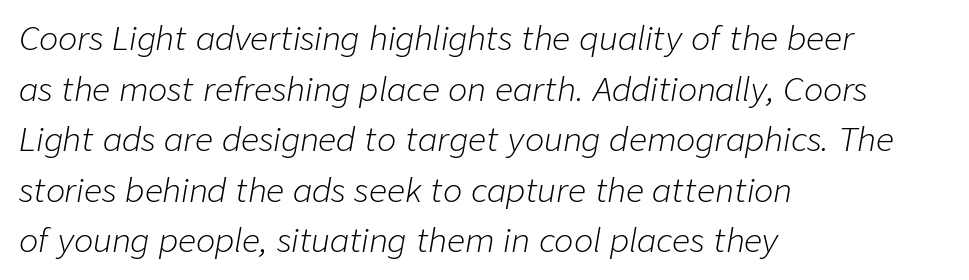
No letter is thick-stroked: the sample isn't bold. Is there much room between lines? A standard amount, neither cramped nor airy. Every character sits at an angle, as italics do. The tracking reads as untouched default to a designer's eye. Bare-footed words on every line. The rendering uses natural spacing where letterforms have individual widths.
